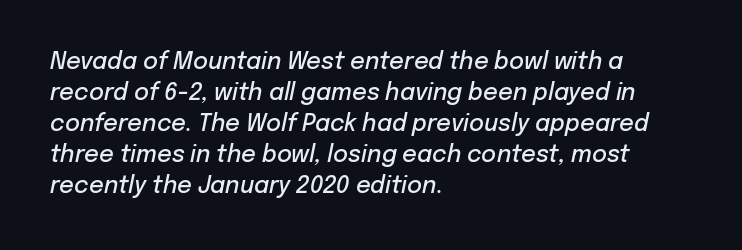
Look at the stroke-to-counter ratio: somewhat heavy, a semibold. Standard letterfit; no display-style spreading of the glyphs. Each line starts at the same left margin while the right side varies. This rendering features lettering with no underline.
